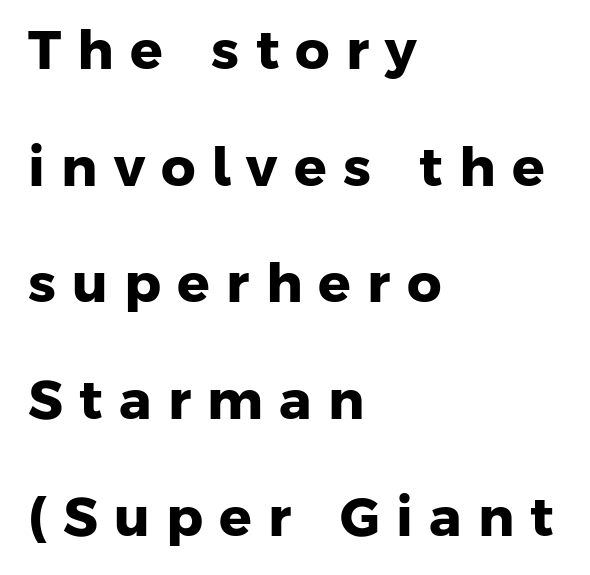
The image shows 54 px heavy sans-serif type; set left-aligned, loose line spacing (2.16x), unusually wide letter spacing (+0.3 em), not underlined; low stroke contrast and a medium x-height.
